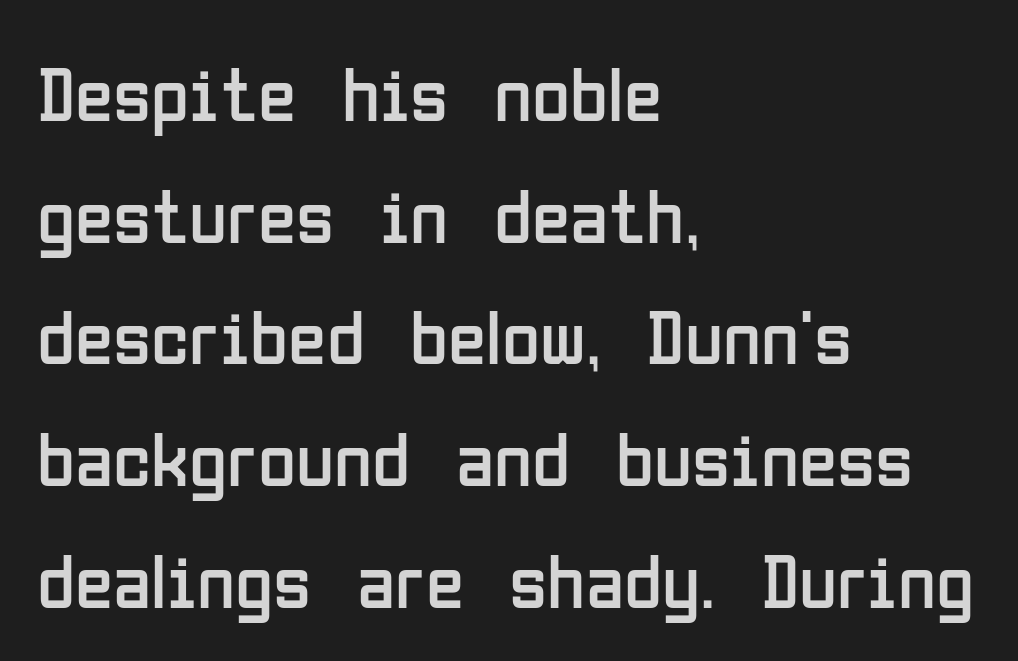
Q: Is the text bold? A: No.
Q: Is the text italic (slanted)? A: No, it is upright.
Q: Is the typeface a serif or a sans-serif typeface? A: Sans-serif.
Q: Is the text underlined? A: No.
Q: How is the paragraph aligned? A: Left-aligned.
Q: Is the spacing between letters normal or unusually wide? A: Normal.
Q: Is the spacing between lines tight, normal or loose? A: Normal.
Q: Width (condensed, normal, or wide)? A: Condensed.
Q: Stroke contrast? A: Low.
Q: x-height? A: Medium.
Q: Monospaced? A: No.
